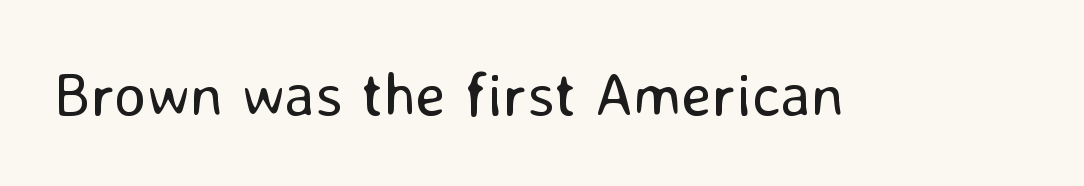
{"serif": "no", "italic": "no", "bold": "no", "weight": "regular", "width": "normal", "stroke_contrast": "low", "x_height": "medium", "monospaced": "no", "underline": "no", "letter_spacing": "normal", "letter_spacing_em": 0.0, "glyph_px": 62}
